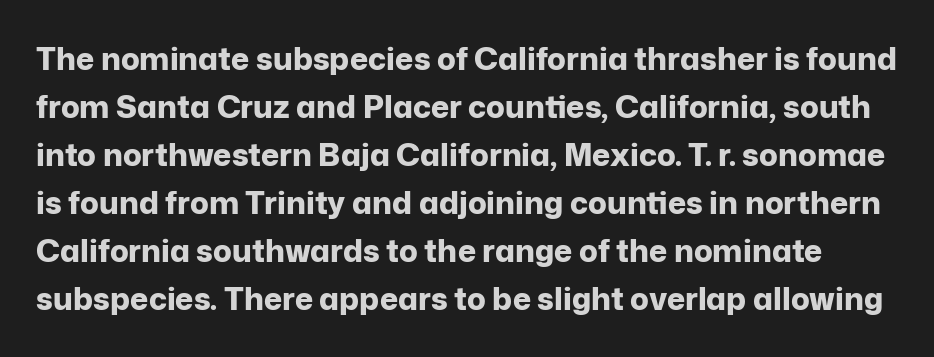
The characters display no serif detailing; their extremities are plain. A bare baseline throughout the passage. A roman cut, with each character standing at attention. The passage shown is typed in a proportional face where columns would drift.
